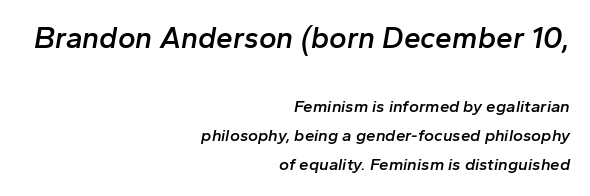
Q: Is the text bold? A: Semi-bold.
Q: Is the text italic (slanted)? A: Yes, it leans right by about 10 degrees.
Q: Is the text underlined? A: No.
Q: How is the paragraph aligned? A: Right-aligned.
Q: Is the spacing between letters normal or unusually wide? A: Normal.
Q: Which block of text is set in a larger size, the first (top) or the second (bottom)? A: The first (top) one.
Q: Width (condensed, normal, or wide)? A: Normal.
Q: Stroke contrast? A: Low.
Q: x-height? A: Medium.
Q: Monospaced? A: No.
